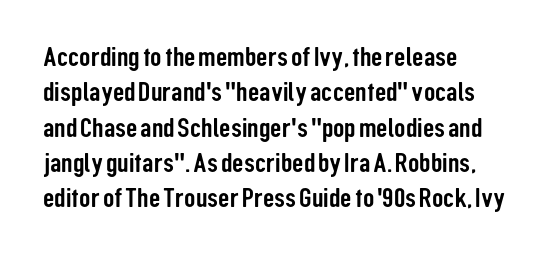
{"serif": "no", "italic": "no", "width": "condensed", "stroke_contrast": "low", "x_height": "medium", "monospaced": "no", "underline": "no", "align": "left", "line_spacing": "normal", "line_spacing_ratio": 1.26, "letter_spacing": "normal", "letter_spacing_em": 0.0, "glyph_px": 28}
